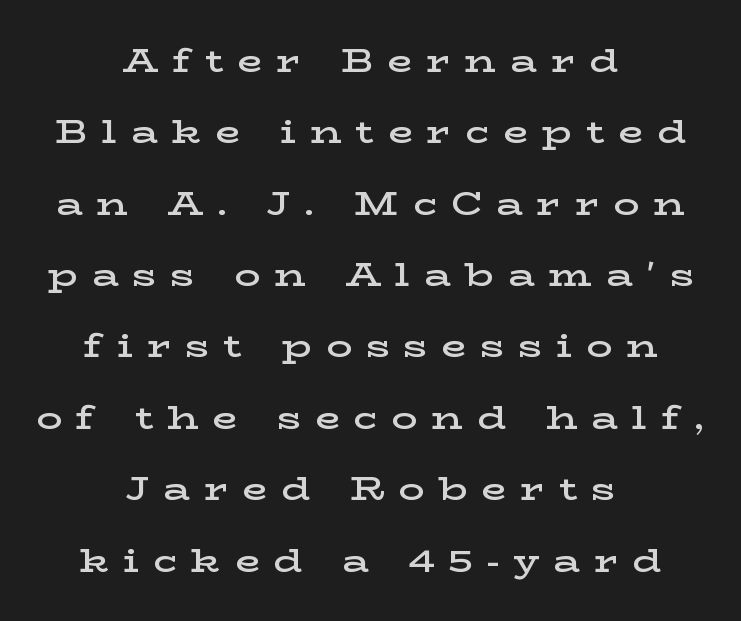
{"serif": "yes", "italic": "no", "bold": "semi", "weight": "semibold", "width": "wide", "stroke_contrast": "low", "x_height": "medium", "monospaced": "no", "underline": "no", "align": "center", "line_spacing": "loose", "line_spacing_ratio": 2.23, "letter_spacing": "wide", "letter_spacing_em": 0.44, "glyph_px": 32}
